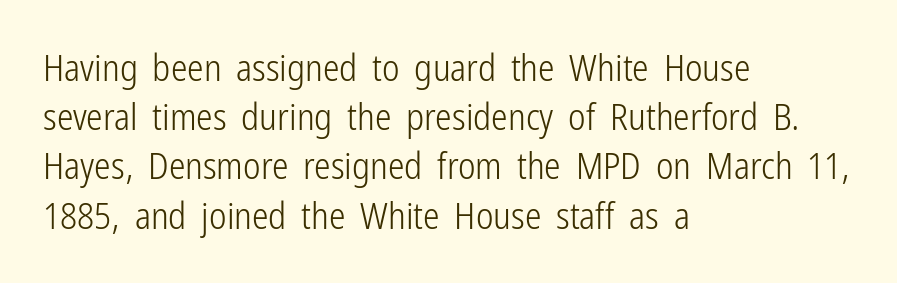
{"serif": "no", "italic": "no", "bold": "no", "weight": "light", "width": "condensed", "stroke_contrast": "low", "x_height": "medium", "monospaced": "no", "underline": "no", "align": "left", "line_spacing": "normal", "line_spacing_ratio": 1.33, "letter_spacing": "normal", "letter_spacing_em": 0.0, "glyph_px": 37}
